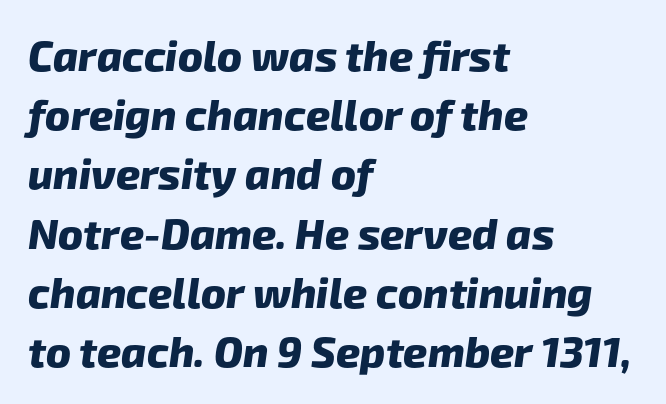
Leftover space on each line is placed entirely after the last word. Default kerning and tracking; the words read as compact shapes. This sample has the flowing, uneven cadence of proportional lettering. Does the type have serifs? No, each stem ends abruptly. Strokes here are thick enough to call this a true bold. The string is rendered with underlining switched off.
